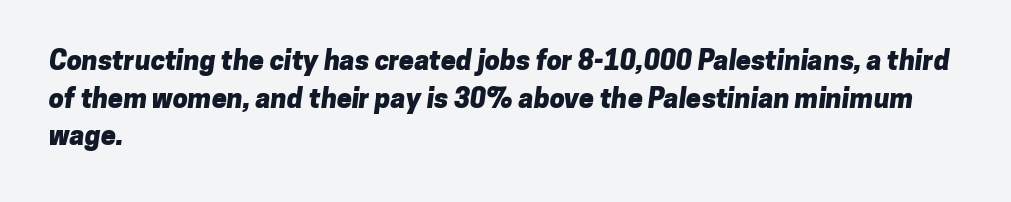
The image shows 27 px bold type; set left-aligned, normal line spacing (1.39x), normal letter spacing, not underlined.
